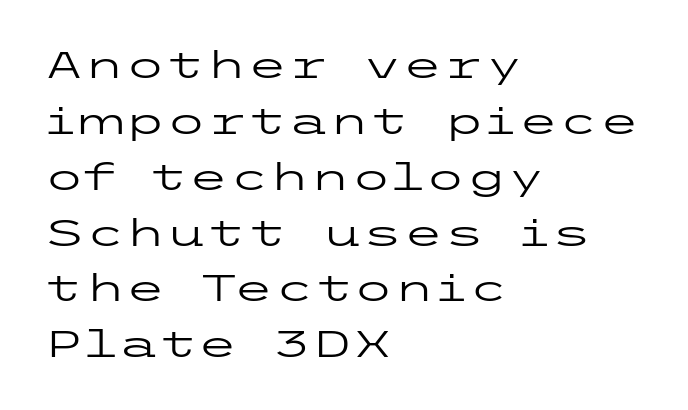
The image shows 37 px regular-weight, wide sans-serif type, upright; set left-aligned, normal line spacing (1.51x), normal letter spacing, not underlined; low stroke contrast and a medium x-height.
